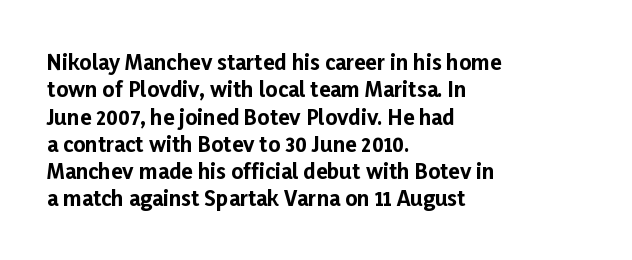
{"italic": "no", "bold": "yes", "underline": "no", "align": "left", "line_spacing": "normal", "line_spacing_ratio": 1.3, "letter_spacing": "normal", "letter_spacing_em": 0.0, "glyph_px": 21}
